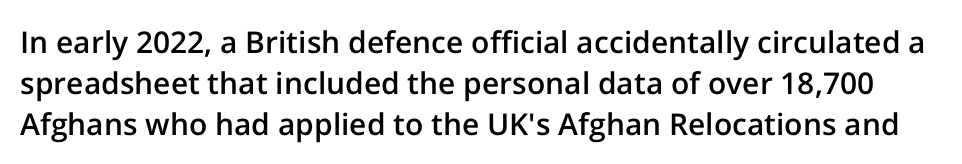
Q: Is the text bold? A: Semi-bold.
Q: Is the text italic (slanted)? A: No, it is upright.
Q: Is the typeface a serif or a sans-serif typeface? A: Sans-serif.
Q: Is the text underlined? A: No.
Q: Is the spacing between letters normal or unusually wide? A: Normal.
Q: Is the spacing between lines tight, normal or loose? A: Normal.
Q: Width (condensed, normal, or wide)? A: Normal.
Q: Stroke contrast? A: Low.
Q: x-height? A: Medium.
Q: Monospaced? A: No.
